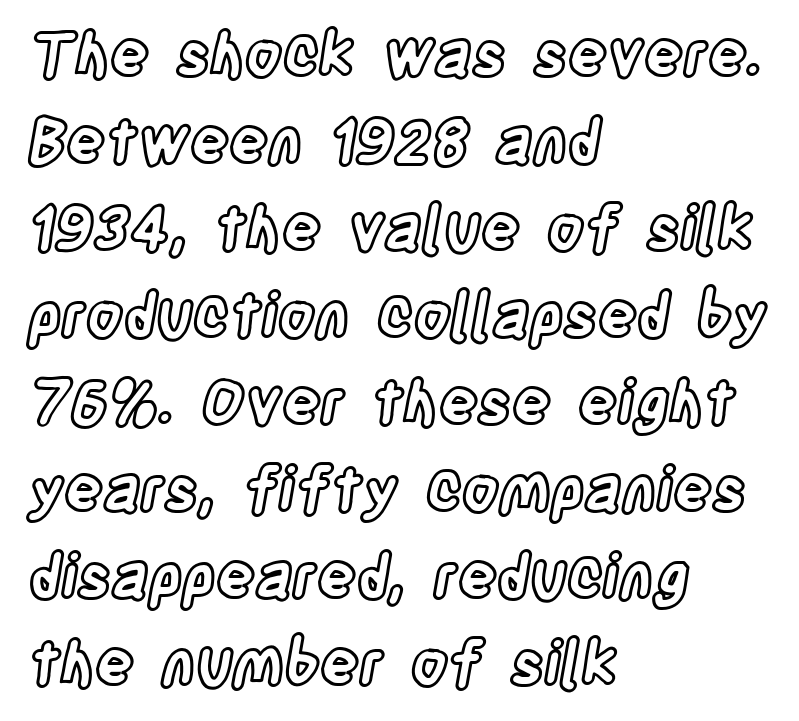
{"width": "condensed", "x_height": "large", "monospaced": "no", "underline": "no", "align": "left", "line_spacing": "normal", "line_spacing_ratio": 1.45, "letter_spacing": "normal", "letter_spacing_em": 0.0, "glyph_px": 60}
